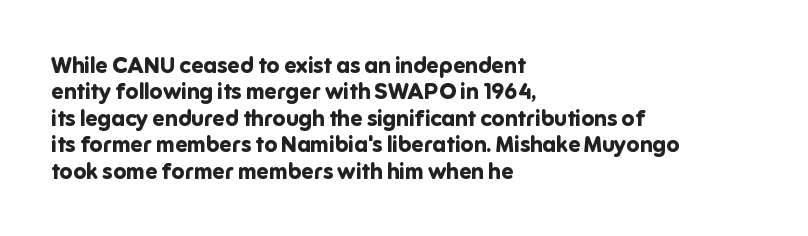
The image shows 22 px bold type, upright; set left-aligned, line spacing 1.2x, normal letter spacing, not underlined.
